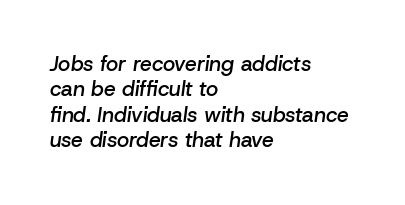
The lines are quadded left. The font's italic variant was chosen for this text. The face used here is a semibold: visibly heavier than regular, lighter than bold. Underline: absent.
